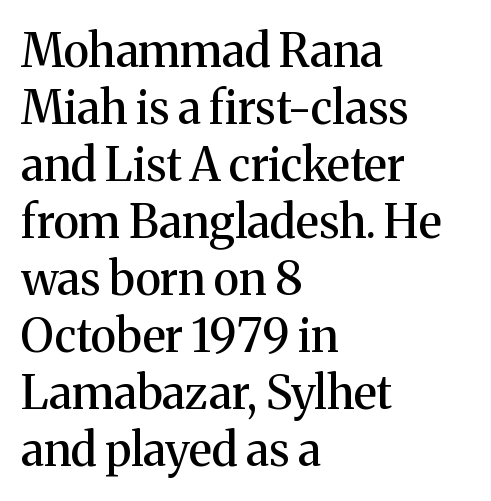
Q: Is the text italic (slanted)? A: No, it is upright.
Q: Is the typeface a serif or a sans-serif typeface? A: Serif.
Q: Is the text underlined? A: No.
Q: How is the paragraph aligned? A: Left-aligned.
Q: Is the spacing between letters normal or unusually wide? A: Normal.
Q: Width (condensed, normal, or wide)? A: Normal.
Q: Stroke contrast? A: Medium.
Q: x-height? A: Medium.
Q: Monospaced? A: No.
